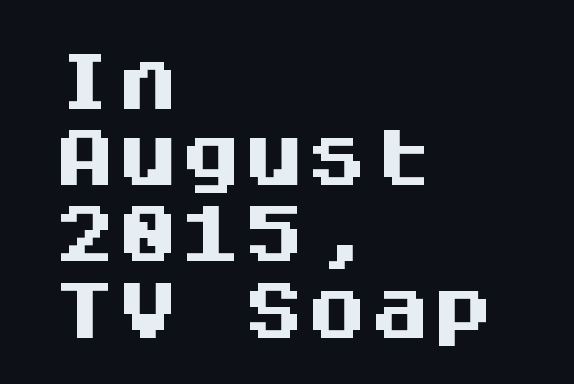
The image shows 63 px heavy sans-serif type, upright, monospaced; set left-aligned, line spacing 1.21x, normal letter spacing, not underlined; medium stroke contrast and a large x-height.
